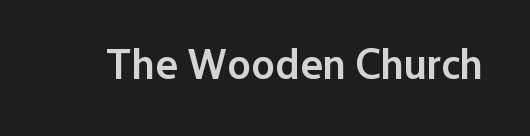
{"serif": "no", "italic": "no", "bold": "semi", "weight": "semibold", "width": "normal", "stroke_contrast": "low", "x_height": "medium", "monospaced": "no", "underline": "no", "letter_spacing": "normal", "letter_spacing_em": 0.0, "glyph_px": 43}
